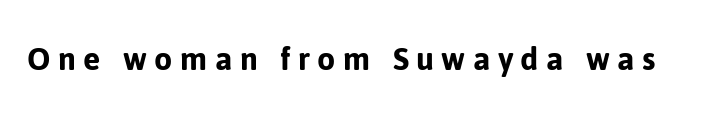
Q: Is the text italic (slanted)? A: No, it is upright.
Q: Is the typeface a serif or a sans-serif typeface? A: Sans-serif.
Q: Is the text underlined? A: No.
Q: Is the spacing between letters normal or unusually wide? A: Unusually wide.
Q: Width (condensed, normal, or wide)? A: Normal.
Q: Stroke contrast? A: Low.
Q: x-height? A: Medium.
Q: Monospaced? A: No.
